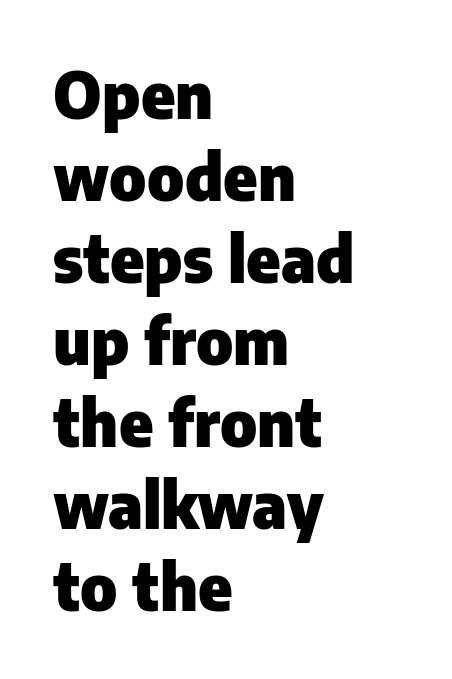
{"serif": "no", "italic": "no", "bold": "yes", "weight": "heavy", "width": "normal", "stroke_contrast": "low", "x_height": "medium", "monospaced": "no", "underline": "no", "align": "left", "line_spacing": "normal", "line_spacing_ratio": 1.28, "letter_spacing": "normal", "letter_spacing_em": 0.0, "glyph_px": 64}
